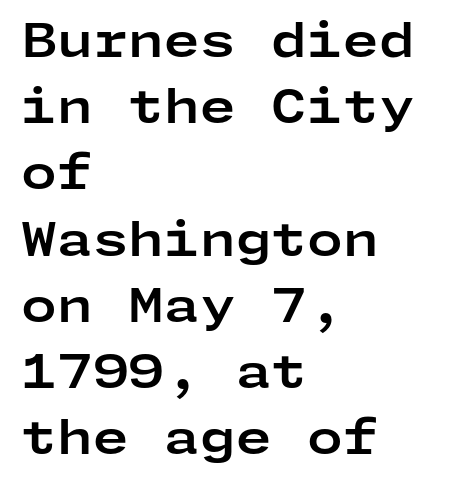
The image shows 46 px bold, wide sans-serif type, upright; set left-aligned, normal line spacing (1.44x), normal letter spacing, not underlined; low stroke contrast and a medium x-height.
